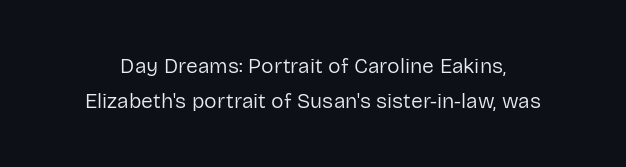
Q: Is the text bold? A: No.
Q: Is the text italic (slanted)? A: No, it is upright.
Q: Is the text underlined? A: No.
Q: Is the spacing between letters normal or unusually wide? A: Normal.
Q: Is the spacing between lines tight, normal or loose? A: Normal.
